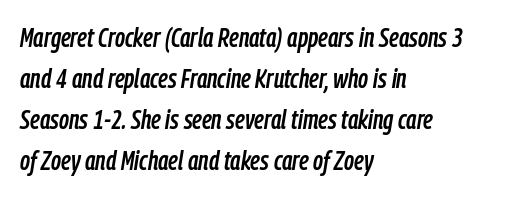
Q: Is the text italic (slanted)? A: Yes, it leans right by about 9 degrees.
Q: Is the text underlined? A: No.
Q: How is the paragraph aligned? A: Left-aligned.
Q: Is the spacing between letters normal or unusually wide? A: Normal.
Q: Is the spacing between lines tight, normal or loose? A: Normal.
